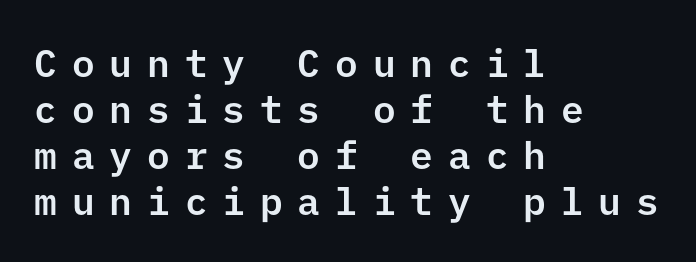
Q: Is the text italic (slanted)? A: No, it is upright.
Q: Is the typeface a serif or a sans-serif typeface? A: Sans-serif.
Q: Is the text underlined? A: No.
Q: How is the paragraph aligned? A: Left-aligned.
Q: Is the spacing between letters normal or unusually wide? A: Unusually wide.
Q: Width (condensed, normal, or wide)? A: Normal.
Q: Stroke contrast? A: Low.
Q: x-height? A: Medium.
